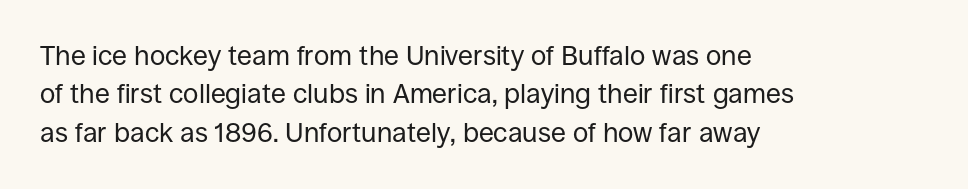
Q: Is the text bold? A: No.
Q: Is the text italic (slanted)? A: No, it is upright.
Q: Is the text underlined? A: No.
Q: How is the paragraph aligned? A: Left-aligned.
Q: Is the spacing between letters normal or unusually wide? A: Normal.
Q: Is the spacing between lines tight, normal or loose? A: Normal.
